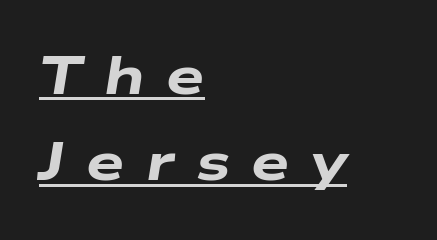
Q: Is the text bold? A: Yes.
Q: Is the text italic (slanted)? A: Yes, it leans right by about 9 degrees.
Q: Is the text underlined? A: Yes.
Q: How is the paragraph aligned? A: Left-aligned.
Q: Is the spacing between letters normal or unusually wide? A: Unusually wide.
Q: Is the spacing between lines tight, normal or loose? A: Normal.
Q: Width (condensed, normal, or wide)? A: Wide.
Q: Stroke contrast? A: Low.
Q: x-height? A: Medium.
Q: Monospaced? A: No.
